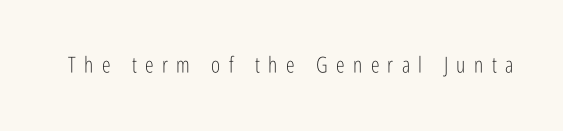
The image shows 22 px text type, upright; set unusually wide letter spacing (+0.38 em), not underlined.
